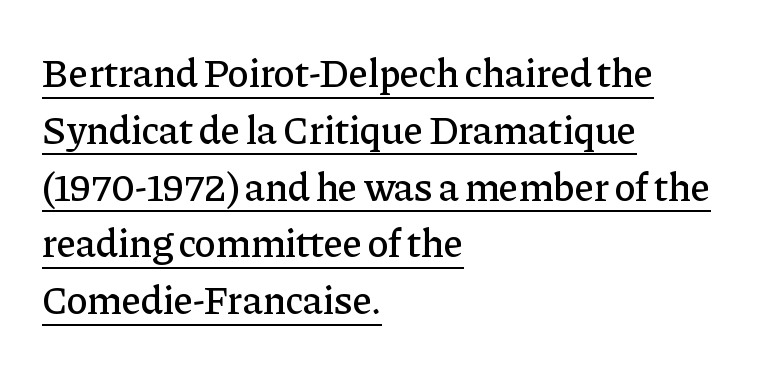
Q: Is the text italic (slanted)? A: No, it is upright.
Q: Is the typeface a serif or a sans-serif typeface? A: Serif.
Q: Is the text underlined? A: Yes.
Q: How is the paragraph aligned? A: Left-aligned.
Q: Is the spacing between letters normal or unusually wide? A: Normal.
Q: Is the spacing between lines tight, normal or loose? A: Normal.
Q: Width (condensed, normal, or wide)? A: Normal.
Q: Stroke contrast? A: Low.
Q: x-height? A: Medium.
Q: Monospaced? A: No.
